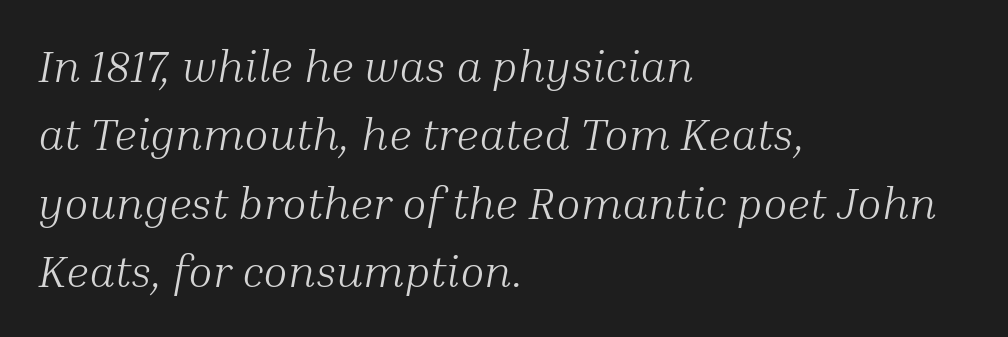
{"serif": "yes", "italic": "yes", "lean": "right", "slant_degrees": 10, "bold": "no", "weight": "light", "width": "normal", "stroke_contrast": "medium", "x_height": "medium", "monospaced": "no", "underline": "no", "align": "left", "line_spacing": "normal", "line_spacing_ratio": 1.52, "letter_spacing": "normal", "letter_spacing_em": 0.0, "glyph_px": 45}
